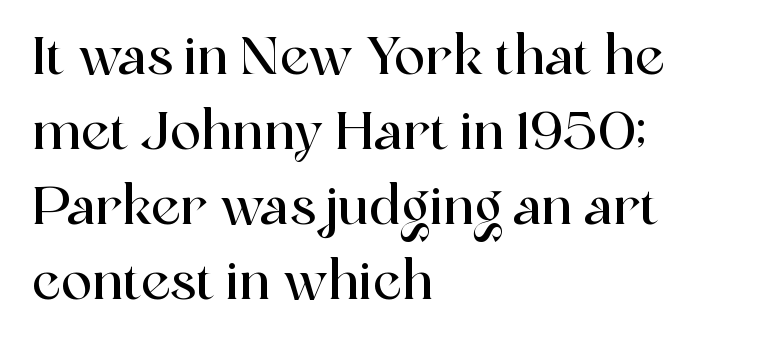
{"serif": "yes", "italic": "no", "width": "normal", "x_height": "medium", "monospaced": "no", "underline": "no", "align": "left", "line_spacing": "normal", "line_spacing_ratio": 1.44, "letter_spacing": "normal", "letter_spacing_em": 0.0, "glyph_px": 52}
